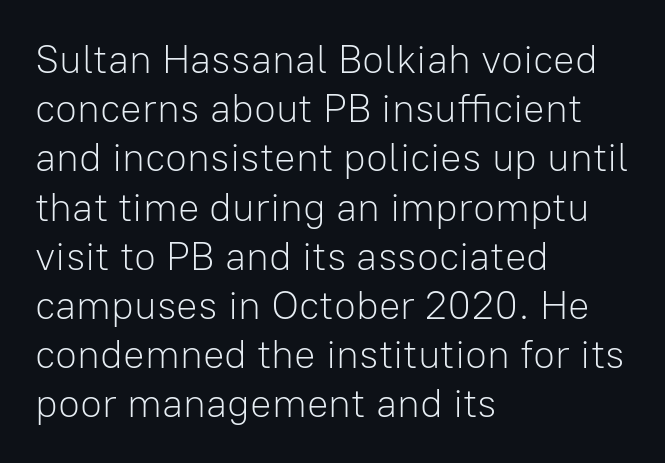
The image shows 40 px light sans-serif type, upright; set left-aligned, line spacing 1.23x, normal letter spacing, not underlined; low stroke contrast and a medium x-height.
